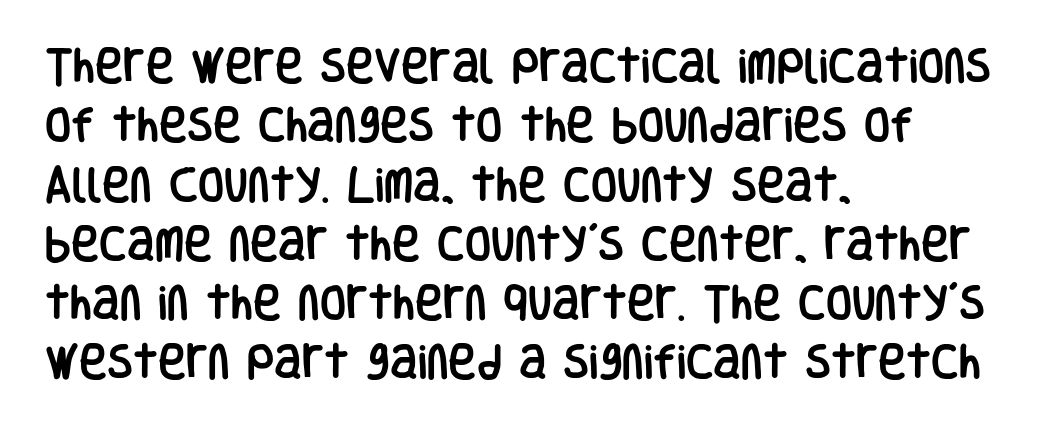
The image shows 38 px condensed sans-serif type, upright; set left-aligned, normal line spacing (1.56x), normal letter spacing, not underlined; low stroke contrast and a large x-height.
